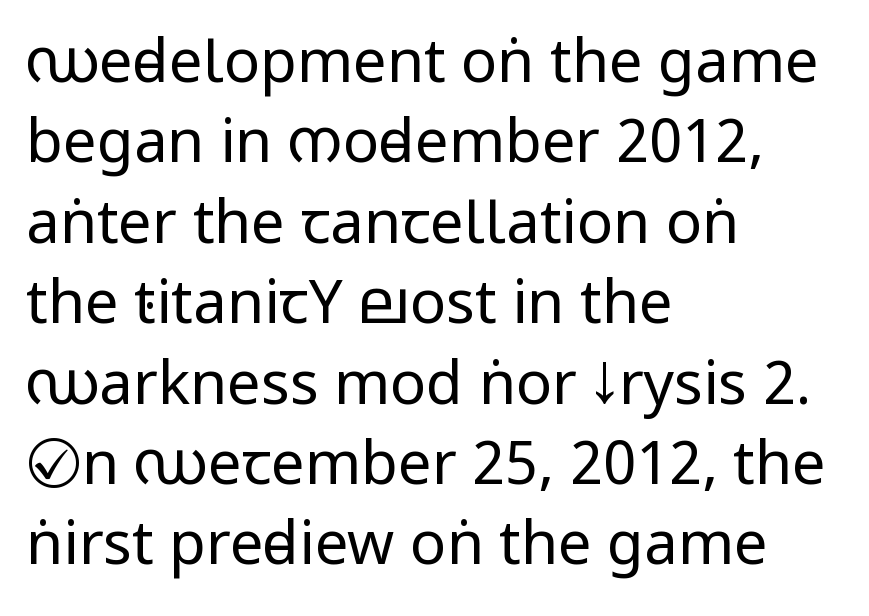
Q: Is the text bold? A: No.
Q: Is the text italic (slanted)? A: No, it is upright.
Q: Is the typeface a serif or a sans-serif typeface? A: Sans-serif.
Q: Is the text underlined? A: No.
Q: How is the paragraph aligned? A: Left-aligned.
Q: Is the spacing between letters normal or unusually wide? A: Normal.
Q: Is the spacing between lines tight, normal or loose? A: Normal.
Q: Width (condensed, normal, or wide)? A: Condensed.
Q: Stroke contrast? A: Low.
